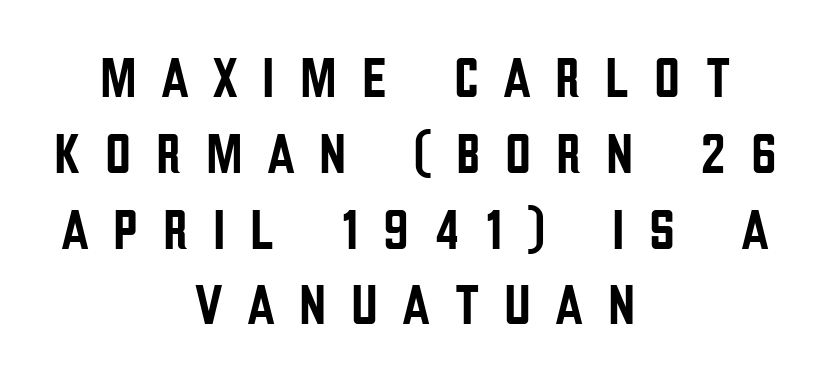
{"serif": "no", "italic": "no", "width": "condensed", "stroke_contrast": "low", "x_height": "large", "monospaced": "no", "underline": "no", "align": "center", "line_spacing": "normal", "line_spacing_ratio": 1.33, "letter_spacing": "wide", "letter_spacing_em": 0.44, "glyph_px": 57}
